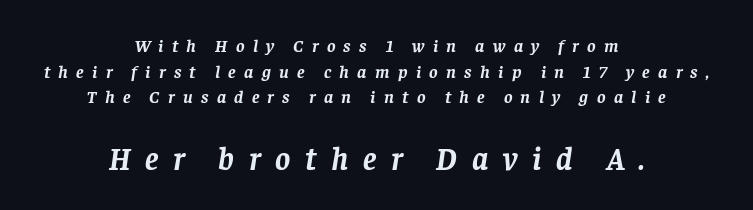
Q: Is the text bold? A: Yes.
Q: Is the text italic (slanted)? A: Yes, it leans right by about 8 degrees.
Q: Is the typeface a serif or a sans-serif typeface? A: Serif.
Q: Is the text underlined? A: No.
Q: How is the paragraph aligned? A: Centered.
Q: Is the spacing between letters normal or unusually wide? A: Unusually wide.
Q: Is the spacing between lines tight, normal or loose? A: Normal.
Q: Which block of text is set in a larger size, the first (top) or the second (bottom)? A: The second (bottom) one.
Q: Width (condensed, normal, or wide)? A: Normal.
Q: Stroke contrast? A: Low.
Q: x-height? A: Large.
Q: Monospaced? A: No.
